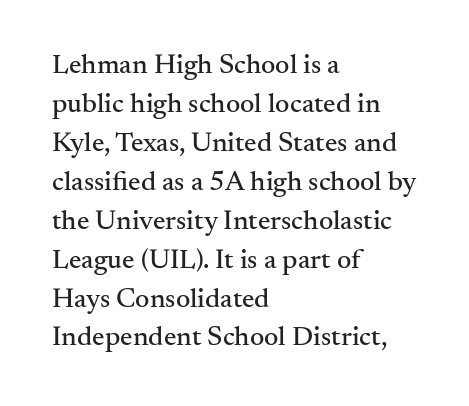
Q: Is the text italic (slanted)? A: No, it is upright.
Q: Is the typeface a serif or a sans-serif typeface? A: Serif.
Q: Is the text underlined? A: No.
Q: How is the paragraph aligned? A: Left-aligned.
Q: Is the spacing between letters normal or unusually wide? A: Normal.
Q: Is the spacing between lines tight, normal or loose? A: Normal.
Q: Width (condensed, normal, or wide)? A: Normal.
Q: Stroke contrast? A: Medium.
Q: x-height? A: Small.
Q: Monospaced? A: No.
